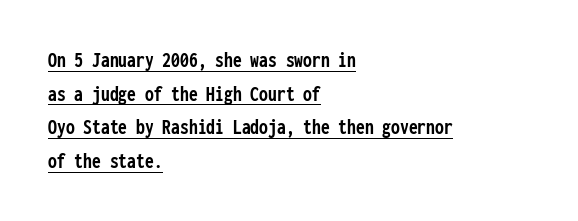
Like a heading marked for emphasis, these lines bear an underscore. Italic: no, the glyphs are upright roman. These lines sit exactly where default settings would place them. Its strokes are broad and dark, the hallmark of bold type. The type is set solid horizontally, with unmodified tracking. The text block is weighted toward the left margin, trailing off unevenly rightward.
